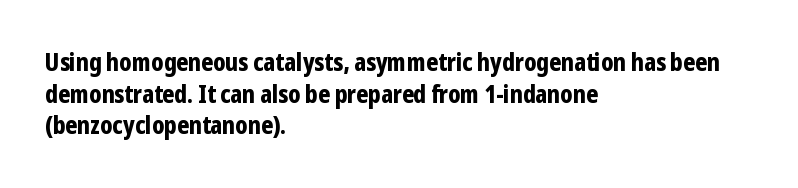
Q: Is the text bold? A: Yes.
Q: Is the text italic (slanted)? A: No, it is upright.
Q: Is the text underlined? A: No.
Q: How is the paragraph aligned? A: Left-aligned.
Q: Is the spacing between letters normal or unusually wide? A: Normal.
Q: Is the spacing between lines tight, normal or loose? A: Normal.
